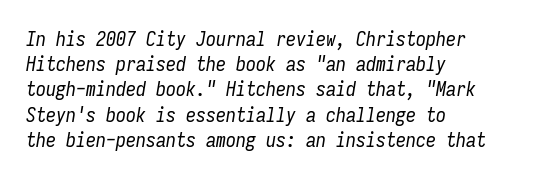
{"italic": "yes", "lean": "right", "slant_degrees": 9, "bold": "no", "underline": "no", "align": "left", "line_spacing": "normal", "line_spacing_ratio": 1.26, "letter_spacing": "normal", "letter_spacing_em": 0.0, "glyph_px": 20}
